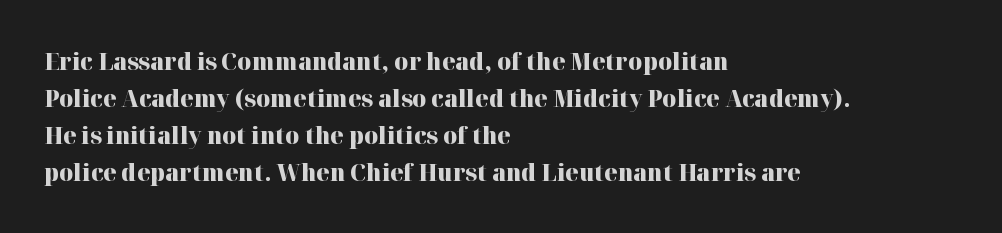
Q: Is the text bold? A: Yes.
Q: Is the text italic (slanted)? A: No, it is upright.
Q: Is the text underlined? A: No.
Q: How is the paragraph aligned? A: Left-aligned.
Q: Is the spacing between letters normal or unusually wide? A: Normal.
Q: Is the spacing between lines tight, normal or loose? A: Normal.
